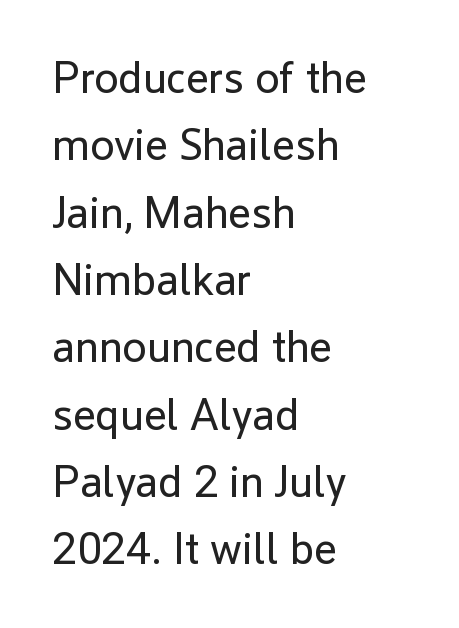
{"serif": "no", "italic": "no", "bold": "no", "weight": "regular", "width": "normal", "stroke_contrast": "low", "x_height": "medium", "monospaced": "no", "underline": "no", "align": "left", "line_spacing": "normal", "line_spacing_ratio": 1.53, "letter_spacing": "normal", "letter_spacing_em": 0.0, "glyph_px": 44}
